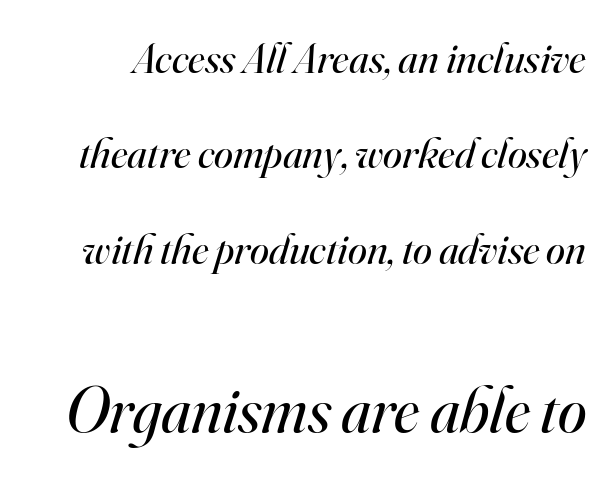
The image shows 65 px regular-weight serif type, italic (leaning right); set loose line spacing (2.22x), normal letter spacing, not underlined; the second (bottom) block is 1.51x larger; high stroke contrast and a small x-height.
